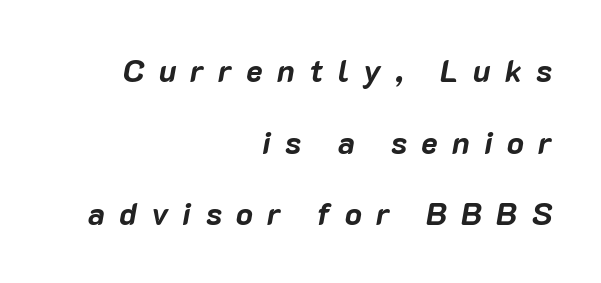
Students, note that the glyphs here are deliberately spaced far apart. Successive baselines arrive slowly, with a big drop between each. The rag falls on the left side of this text block. Spacing verdict: proportional, widths tailored to each character. These words are printed bold, with thick strokes throughout. Tall strokes in this sample are angled rather than plumb.
